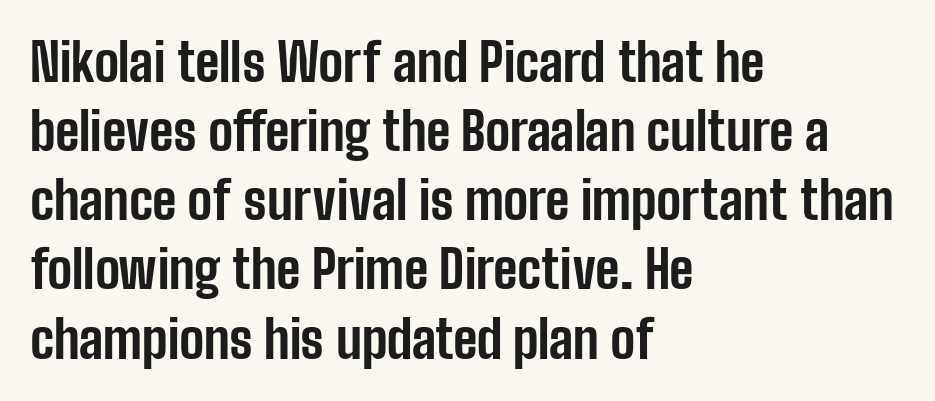
{"serif": "no", "italic": "no", "bold": "yes", "weight": "bold", "width": "condensed", "stroke_contrast": "low", "x_height": "medium", "monospaced": "no", "underline": "no", "align": "left", "line_spacing": "normal", "line_spacing_ratio": 1.33, "letter_spacing": "normal", "letter_spacing_em": 0.0, "glyph_px": 52}
